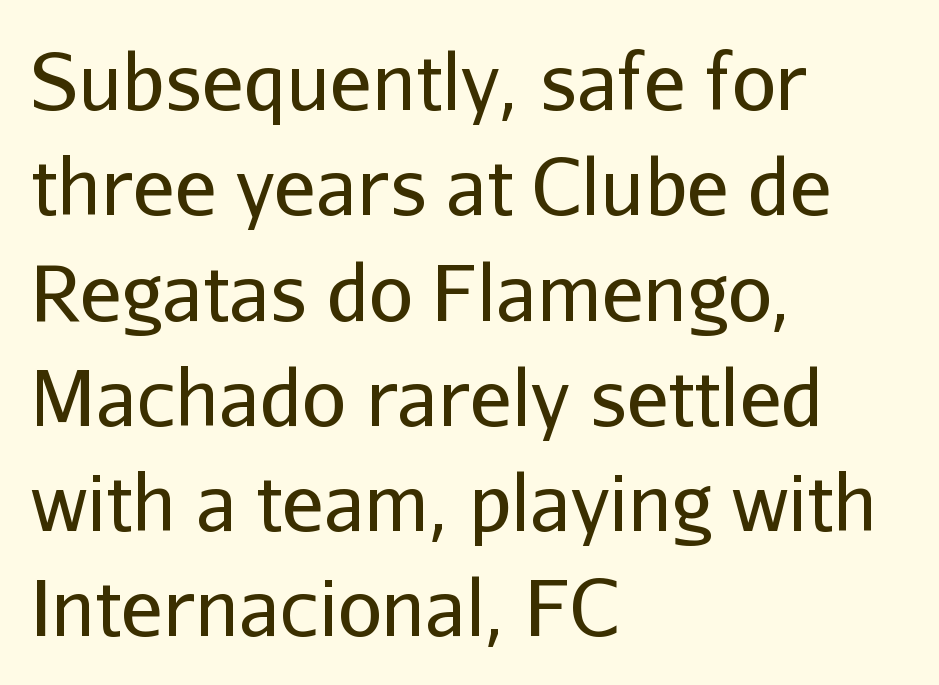
{"serif": "no", "italic": "no", "bold": "no", "weight": "regular", "width": "normal", "stroke_contrast": "low", "x_height": "medium", "monospaced": "no", "underline": "no", "align": "left", "line_spacing": "normal", "line_spacing_ratio": 1.35, "letter_spacing": "normal", "letter_spacing_em": 0.0, "glyph_px": 78}
